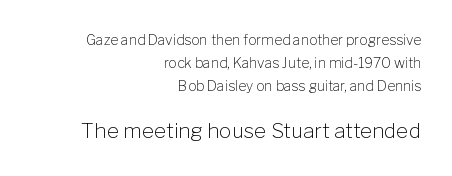
Interline gaps are of average width in this sample. All the whitespace from short lines collects on the left. Each row of text sits above clean, open space. No extra tracking has been applied to these lines.
